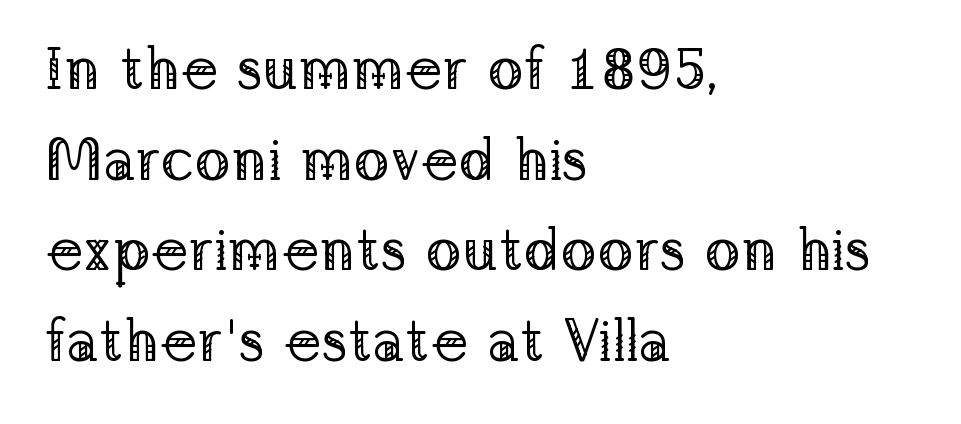
The image shows 60 px regular-weight serif type, upright; set left-aligned, normal line spacing (1.51x), normal letter spacing, not underlined; low stroke contrast and a medium x-height.
